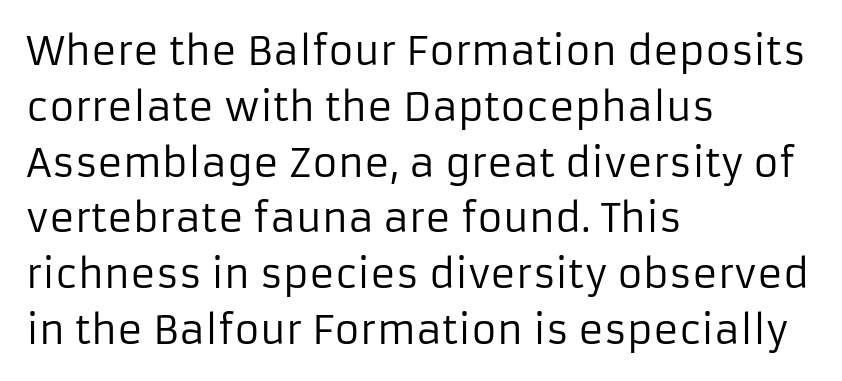
The image shows 39 px regular-weight sans-serif type, upright; set left-aligned, normal line spacing (1.43x), normal letter spacing, not underlined; low stroke contrast and a medium x-height.
